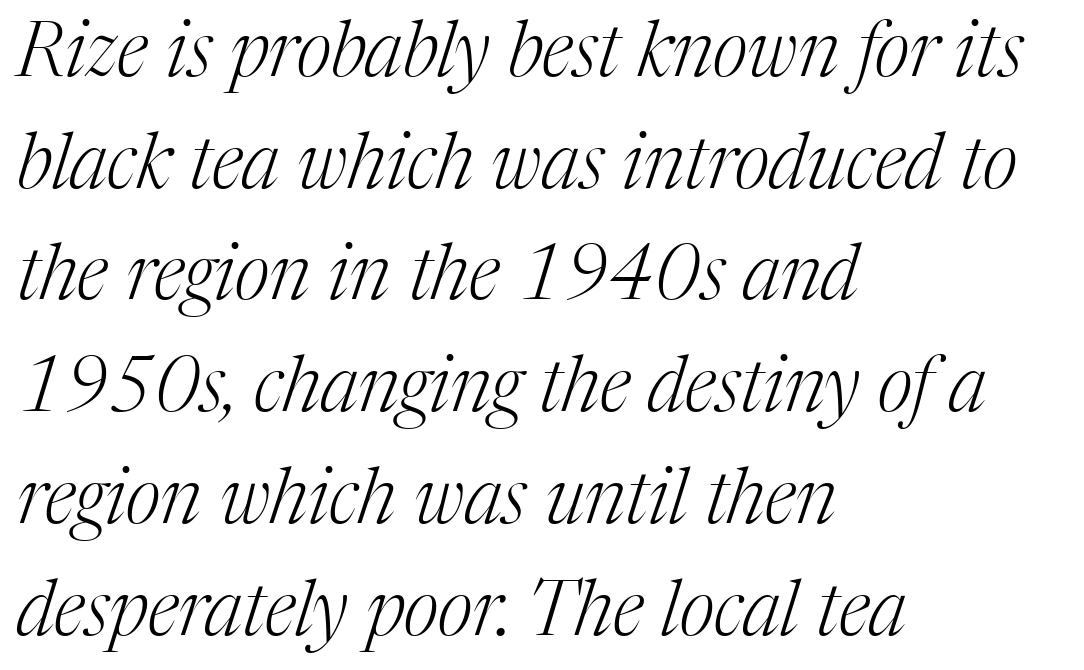
The typography opts for an oblique posture over an upright one. In terms of letterspacing, this is plain default setting. All the whitespace from short lines collects on the right. The words here are not underlined. Is the stroke heavy? The answer is a plain regular-or-lighter.
